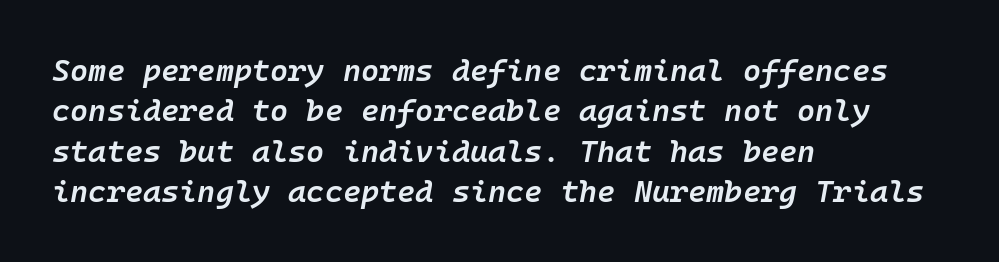
The tracking reads as untouched default to a designer's eye. In CSS terms this would be text-align: left. The passage shown is typed in a monospace face where columns stay perfectly aligned. Observe the lean: these are italic letterforms.
